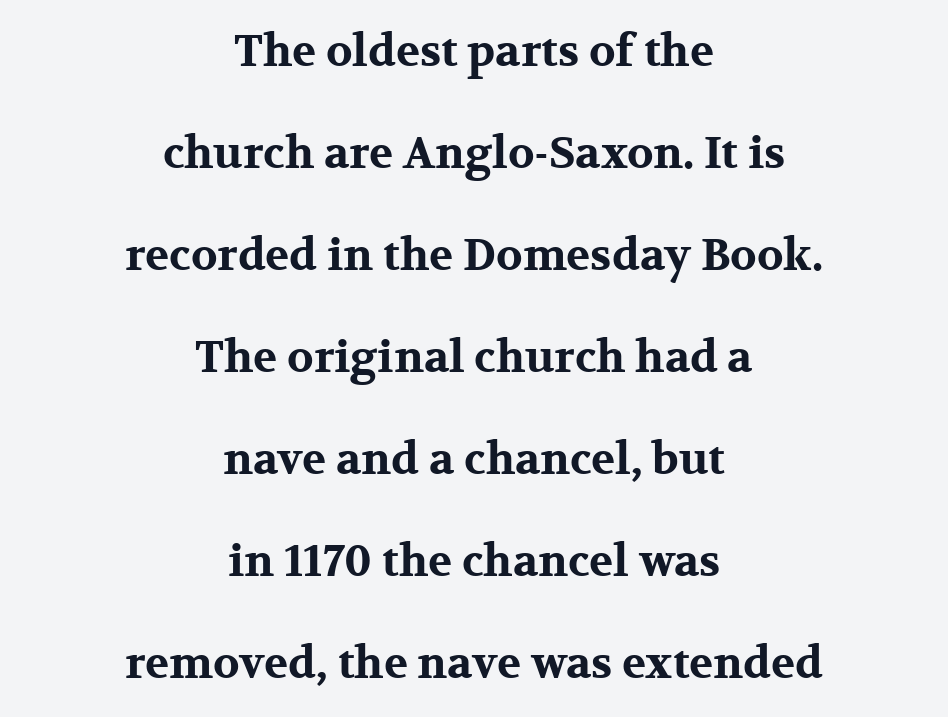
Nope, not italic — everything's standing straight. The typesetter chose a symmetrical, centered arrangement here. Students, observe: this is what heavily led, spacious text looks like. Tracking here is standard; glyphs follow each other at the usual distance.
